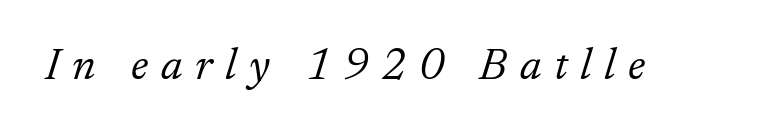
Quick note: italic. These lines are rendered in a variable-pitch font. This reads as an unemphasized weight, regular at the heaviest. Clear beneath every line of the passage. Unlike a clean sans, this face finishes its strokes with serifs.
